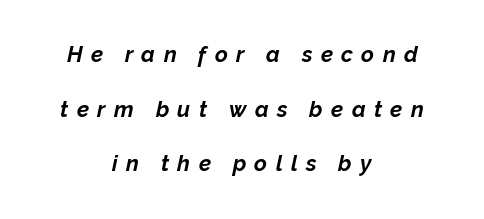
Pretty heavy lettering here — definitely bold. A clean baseline with only descenders dipping below it. The typography opts for an oblique posture over an upright one. Successive baselines arrive slowly, with a big drop between each. The letterforms stand isolated, each surrounded by extra space.
